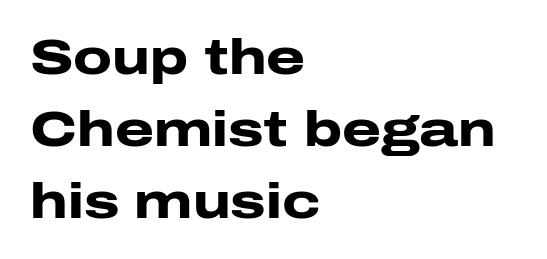
Honestly, there is no underline to notice here at all. Is the type bold? Yes — the strokes are clearly thick and heavy. The type sits square on the baseline with zero lean. Spacing between characters is what you'd get straight out of the box. Horizontal alignment here is leftward, the default for most running prose.
